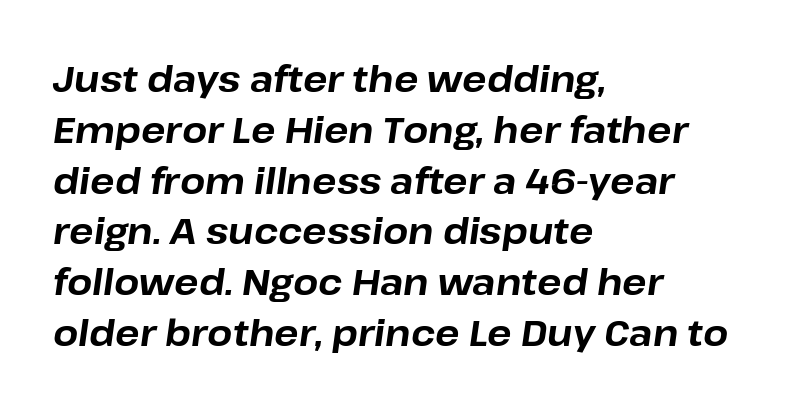
The tracking reads as untouched default to a designer's eye. A classic flush-left, rag-right setting is used for this passage. The block of text has a typical density, with ordinary space between rows. These words are printed bold, with thick strokes throughout. Italic: yes, the glyphs are oblique. Do the characters align in a grid? No, the font is proportional.
